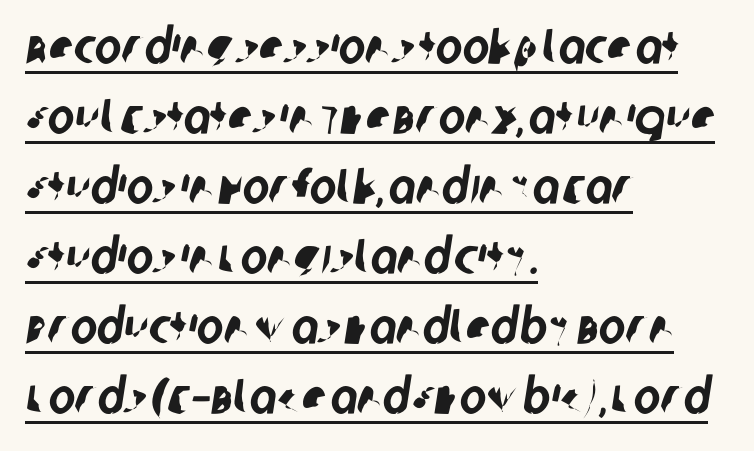
{"serif": "no", "width": "condensed", "stroke_contrast": "low", "x_height": "large", "monospaced": "no", "underline": "yes", "align": "left", "line_spacing": "normal", "line_spacing_ratio": 1.4, "letter_spacing": "normal", "letter_spacing_em": 0.0, "glyph_px": 50}
